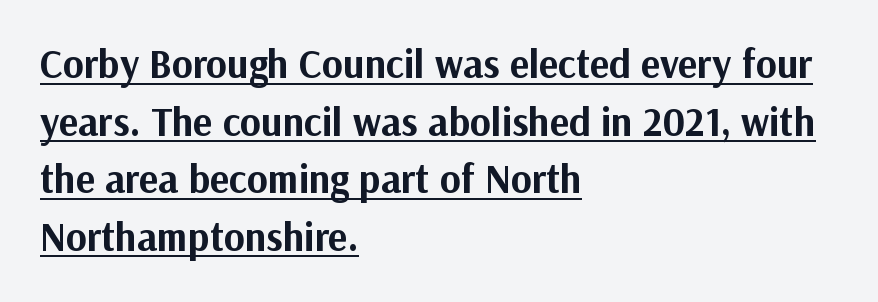
This is sans-serif lettering, the kind often seen on screens and signage. Teacher's note: observe the even left margin — that is flush-left alignment. Like a heading marked for emphasis, these lines bear an underscore. The passage shown stacks its lines at a standard gap. The tracking reads as untouched default to a designer's eye.
